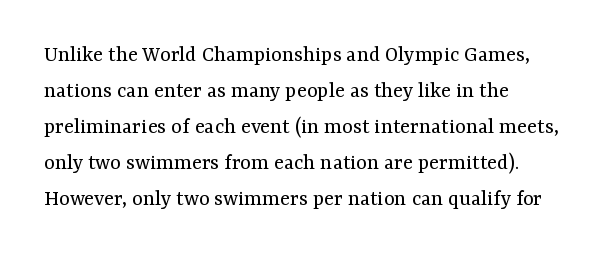
Q: Is the text bold? A: No.
Q: Is the text italic (slanted)? A: No, it is upright.
Q: Is the text underlined? A: No.
Q: How is the paragraph aligned? A: Left-aligned.
Q: Is the spacing between letters normal or unusually wide? A: Normal.
Q: Is the spacing between lines tight, normal or loose? A: Normal.
